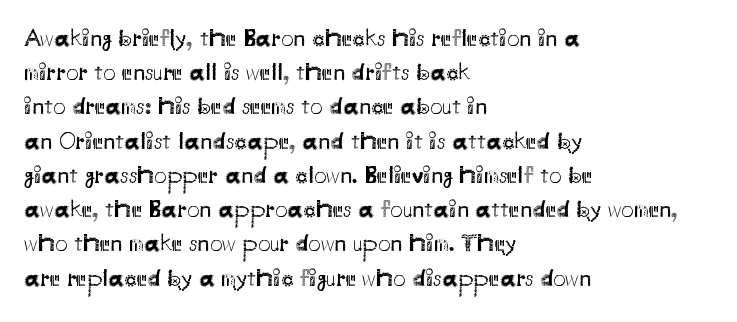
Q: Is the text bold? A: No.
Q: Is the text italic (slanted)? A: No, it is upright.
Q: Is the text underlined? A: No.
Q: How is the paragraph aligned? A: Left-aligned.
Q: Is the spacing between letters normal or unusually wide? A: Normal.
Q: Is the spacing between lines tight, normal or loose? A: Normal.
